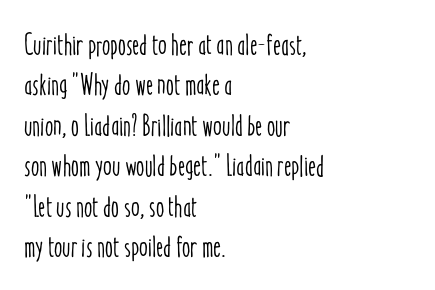
The leading is moderate, giving the passage an even texture. The letters advance in unequal steps, a hallmark of proportional type. Is there any slant? The stems are plumb. Which margin do the lines hug? The left one — the right edge is uneven. Look at the tracking — it's just the regular setting, nothing added. Plain, unruled lines of type.
